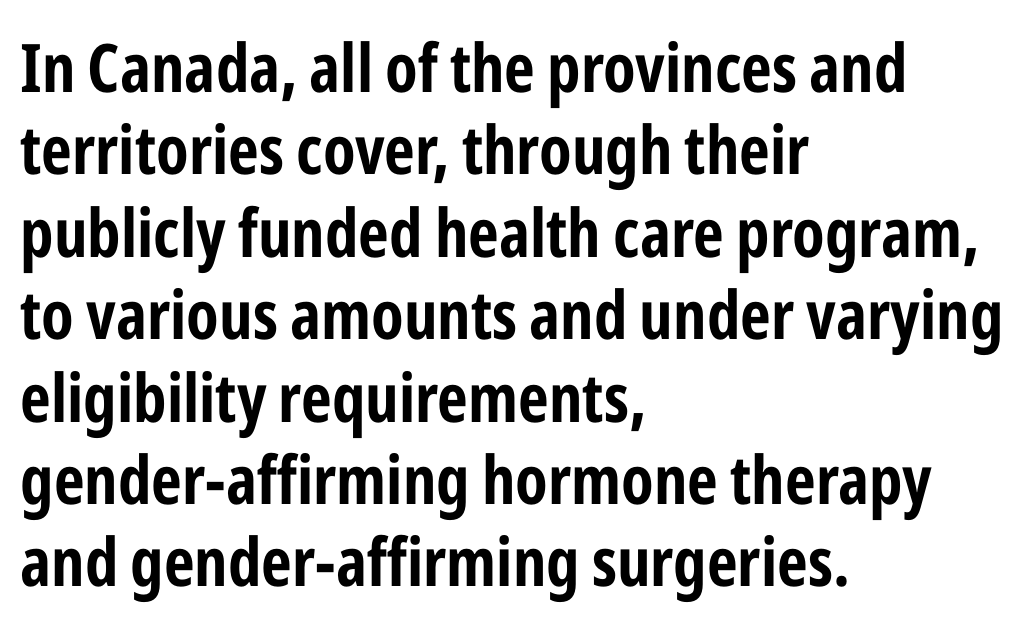
The image shows 67 px bold, condensed sans-serif type, upright; set left-aligned, line spacing 1.23x, normal letter spacing, not underlined; low stroke contrast and a medium x-height.
